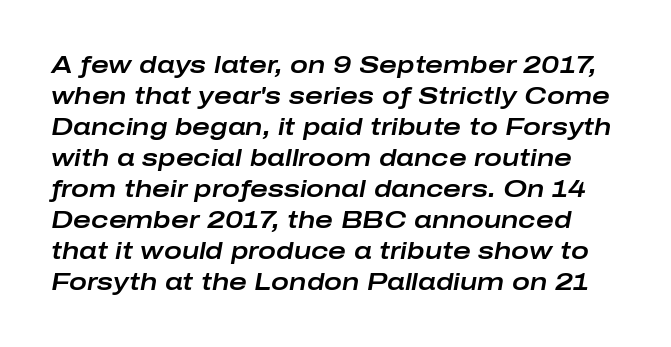
The image shows 24 px text type, italic (leaning right); set normal line spacing (1.29x), normal letter spacing, not underlined.
